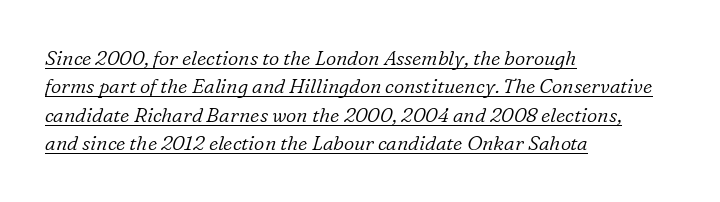
The image shows 20 px text type, italic (leaning right); set left-aligned, normal line spacing (1.42x), normal letter spacing, underlined.
